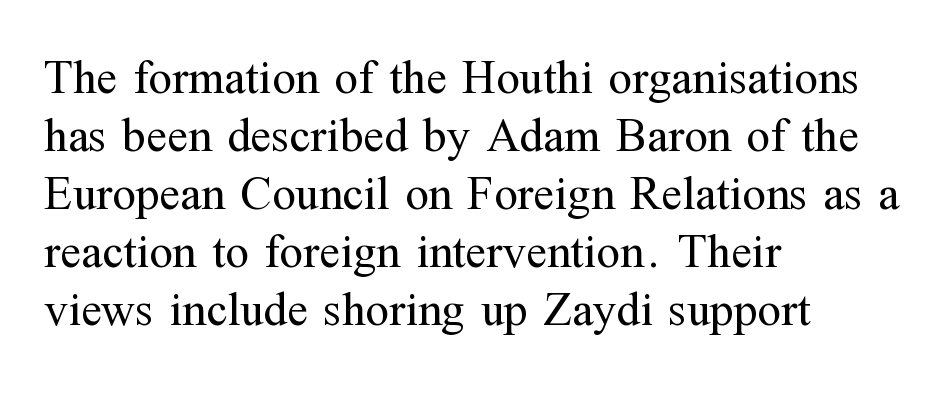
Q: Is the text bold? A: No.
Q: Is the text italic (slanted)? A: No, it is upright.
Q: Is the typeface a serif or a sans-serif typeface? A: Serif.
Q: Is the text underlined? A: No.
Q: How is the paragraph aligned? A: Left-aligned.
Q: Is the spacing between letters normal or unusually wide? A: Normal.
Q: Width (condensed, normal, or wide)? A: Normal.
Q: Stroke contrast? A: Medium.
Q: x-height? A: Medium.
Q: Monospaced? A: No.
